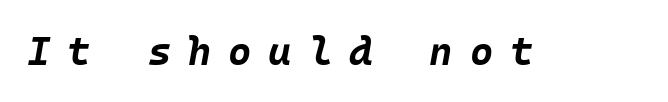
Q: Is the text bold? A: Yes.
Q: Is the text italic (slanted)? A: Yes, it leans right by about 10 degrees.
Q: Is the text underlined? A: No.
Q: Is the spacing between letters normal or unusually wide? A: Unusually wide.
Q: Width (condensed, normal, or wide)? A: Normal.
Q: Stroke contrast? A: Low.
Q: x-height? A: Large.
